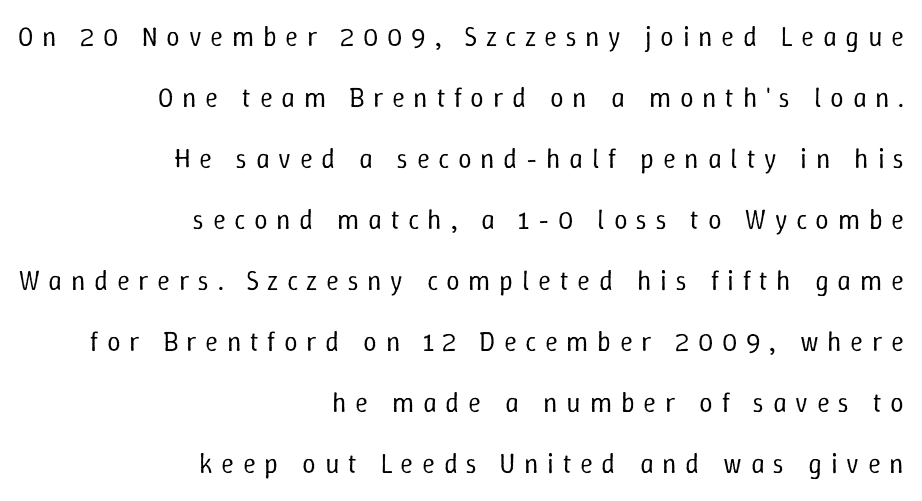
{"italic": "no", "bold": "no", "underline": "no", "align": "right", "line_spacing": "loose", "line_spacing_ratio": 2.26, "letter_spacing": "wide", "letter_spacing_em": 0.32, "glyph_px": 27}
